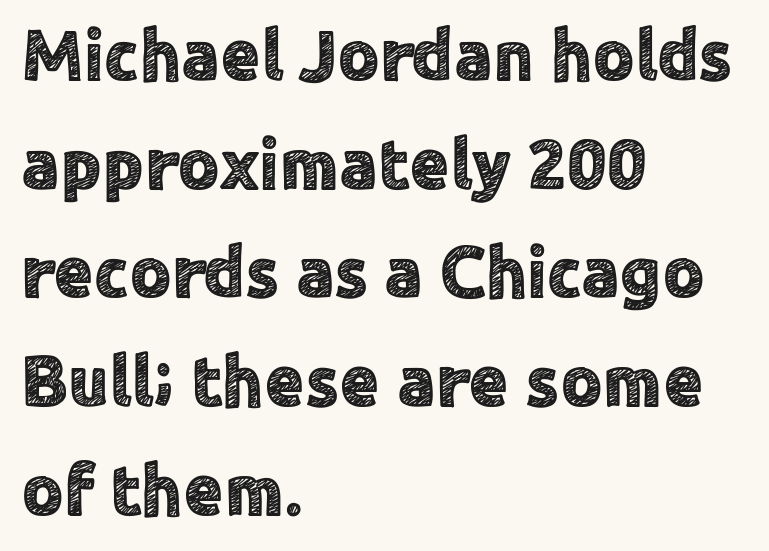
Q: Is the text italic (slanted)? A: No, it is upright.
Q: Is the typeface a serif or a sans-serif typeface? A: Sans-serif.
Q: Is the text underlined? A: No.
Q: How is the paragraph aligned? A: Left-aligned.
Q: Is the spacing between letters normal or unusually wide? A: Normal.
Q: Is the spacing between lines tight, normal or loose? A: Normal.
Q: Width (condensed, normal, or wide)? A: Normal.
Q: x-height? A: Medium.
Q: Monospaced? A: No.
